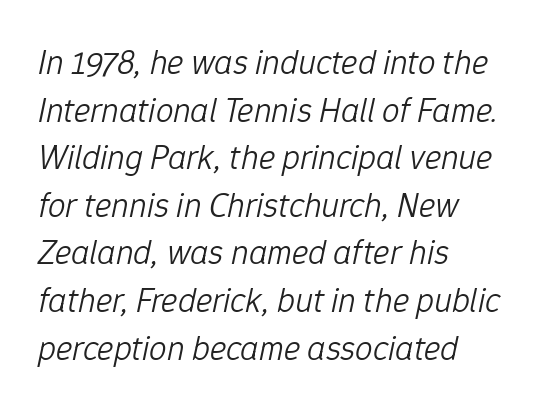
{"italic": "yes", "lean": "right", "slant_degrees": 12, "bold": "no", "weight": "light", "width": "normal", "stroke_contrast": "low", "x_height": "medium", "monospaced": "no", "underline": "no", "align": "left", "line_spacing": "normal", "line_spacing_ratio": 1.36, "letter_spacing": "normal", "letter_spacing_em": 0.0, "glyph_px": 35}
